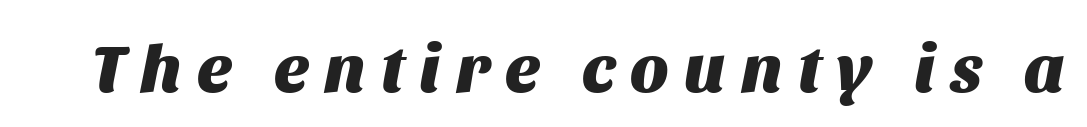
The image shows 68 px heavy type, italic (leaning right); set unusually wide letter spacing (+0.23 em), not underlined; medium stroke contrast and a large x-height.
